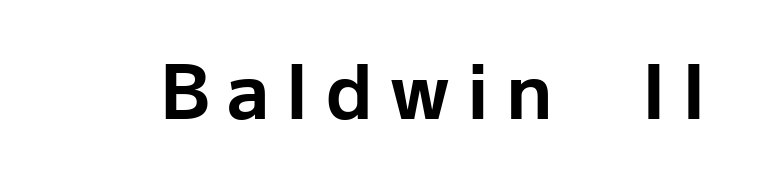
The image shows 75 px bold sans-serif type, upright; set unusually wide letter spacing (+0.23 em), not underlined; low stroke contrast and a medium x-height.
